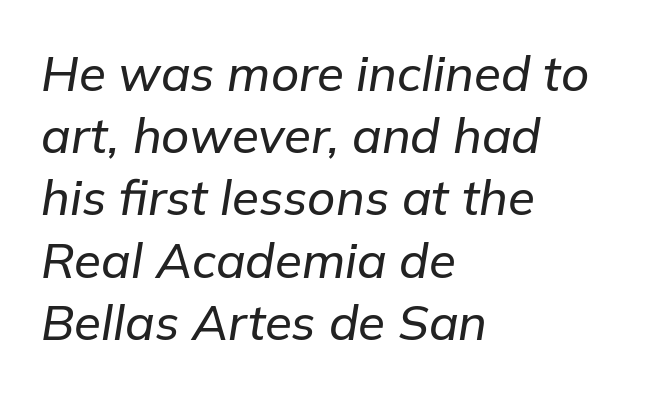
The area under the type is left untouched. Each letter keeps its own natural width here, so spacing adapts to shape. Leftover space on each line is placed entirely after the last word. The text carries the slant typical of an italic or oblique font. Inter-character spacing is left at the font's built-in metrics. Regular leading.
